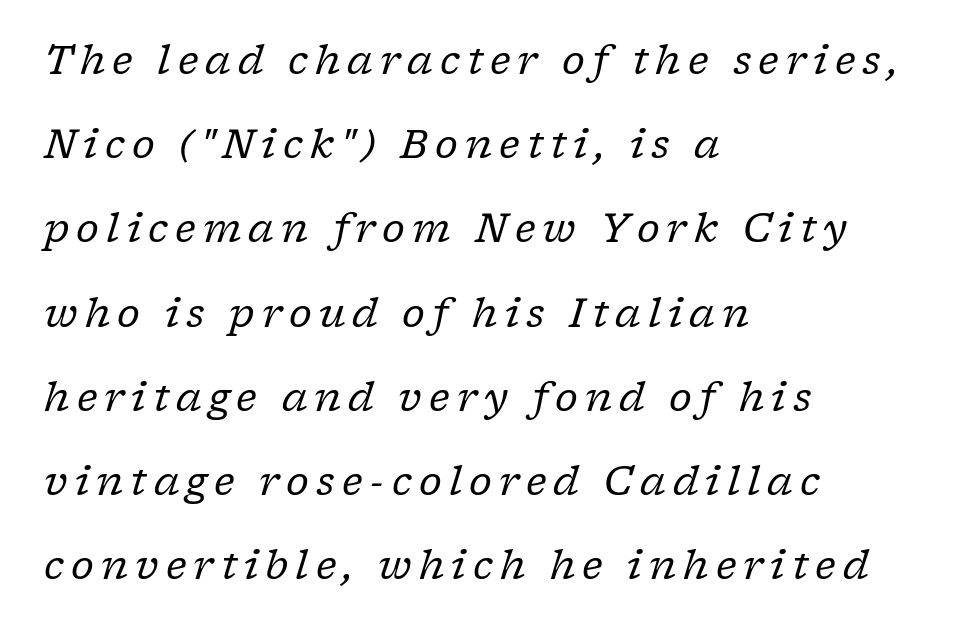
Q: Is the text bold? A: No.
Q: Is the text italic (slanted)? A: Yes, it leans right by about 17 degrees.
Q: Is the typeface a serif or a sans-serif typeface? A: Serif.
Q: Is the text underlined? A: No.
Q: How is the paragraph aligned? A: Left-aligned.
Q: Is the spacing between lines tight, normal or loose? A: Loose.
Q: Width (condensed, normal, or wide)? A: Normal.
Q: Stroke contrast? A: Low.
Q: x-height? A: Medium.
Q: Monospaced? A: No.
